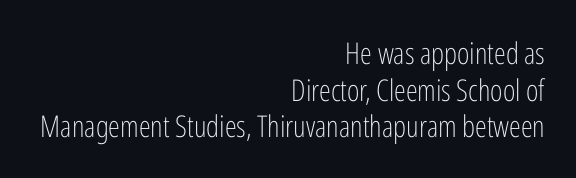
The image shows 30 px light, condensed sans-serif type, upright; set right-aligned, line spacing 1.22x, normal letter spacing, not underlined; low stroke contrast and a medium x-height.
